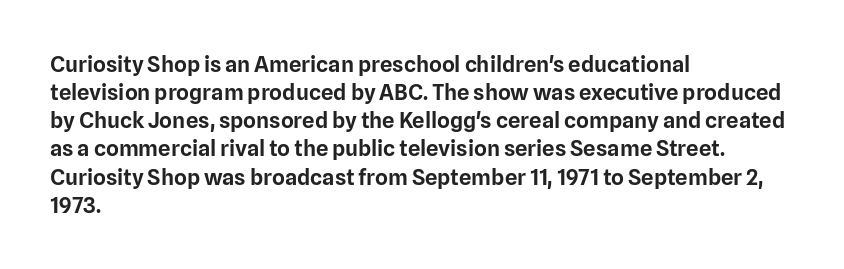
The image shows 22 px text type, upright; set left-aligned, normal line spacing (1.28x), normal letter spacing, not underlined.
